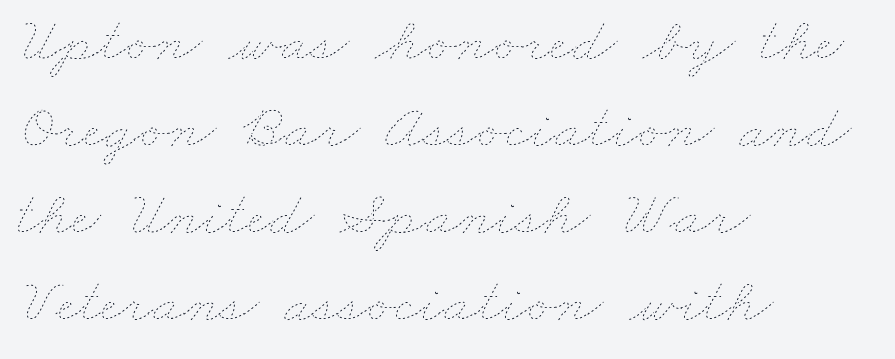
The image shows 63 px thin, wide type; set left-aligned, normal line spacing (1.38x), normal letter spacing, not underlined; low stroke contrast and a small x-height.
